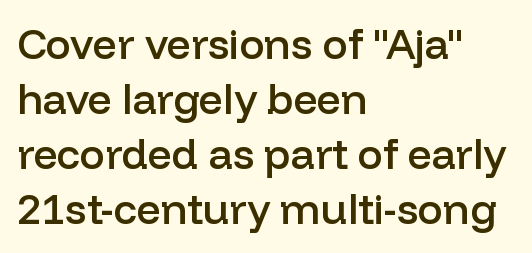
Q: Is the text bold? A: Semi-bold.
Q: Is the text italic (slanted)? A: No, it is upright.
Q: Is the typeface a serif or a sans-serif typeface? A: Sans-serif.
Q: Is the text underlined? A: No.
Q: How is the paragraph aligned? A: Left-aligned.
Q: Is the spacing between letters normal or unusually wide? A: Normal.
Q: Is the spacing between lines tight, normal or loose? A: Normal.
Q: Width (condensed, normal, or wide)? A: Normal.
Q: Stroke contrast? A: Low.
Q: x-height? A: Medium.
Q: Monospaced? A: No.
